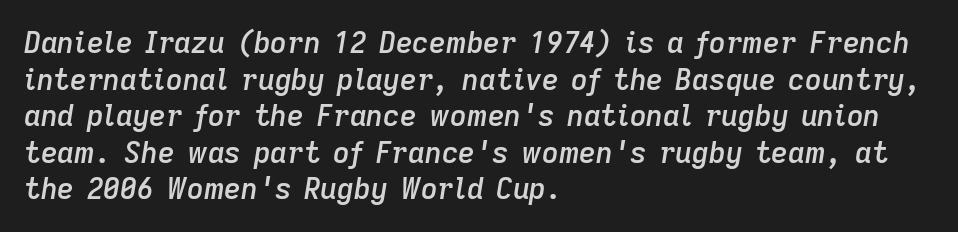
Q: Is the text bold? A: Semi-bold.
Q: Is the text italic (slanted)? A: Yes, it leans right by about 9 degrees.
Q: Is the text underlined? A: No.
Q: How is the paragraph aligned? A: Left-aligned.
Q: Is the spacing between letters normal or unusually wide? A: Normal.
Q: Is the spacing between lines tight, normal or loose? A: Normal.
Q: Width (condensed, normal, or wide)? A: Normal.
Q: Stroke contrast? A: Low.
Q: x-height? A: Medium.
Q: Monospaced? A: No.
